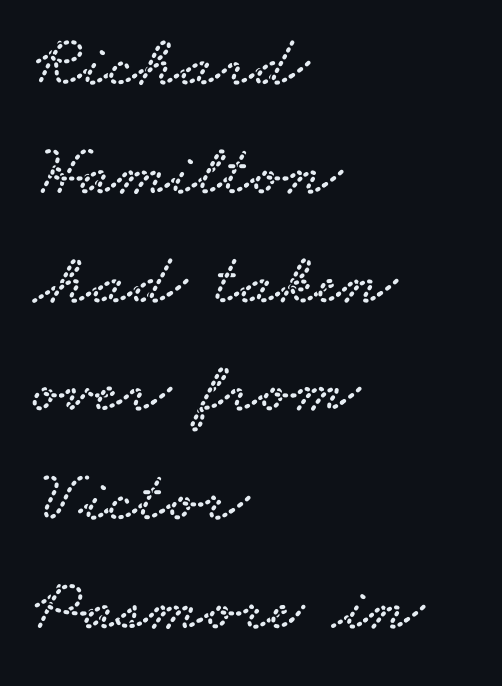
The image shows 73 px wide serif type; set left-aligned, normal line spacing (1.49x), normal letter spacing, not underlined; low stroke contrast and a small x-height.
